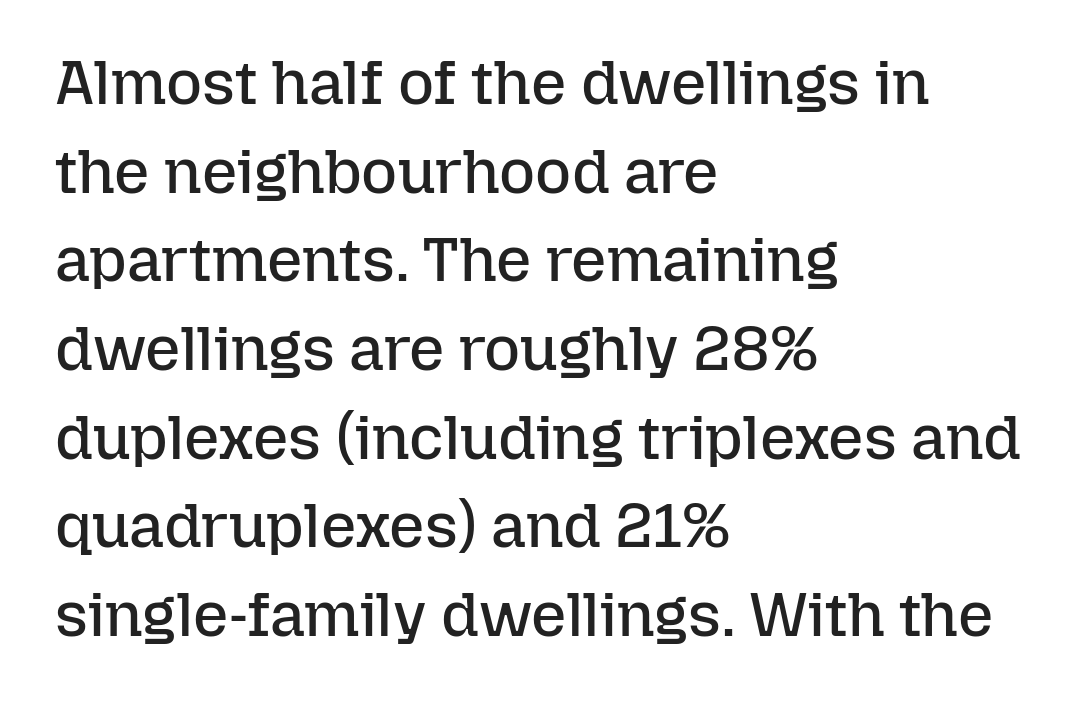
The axis of the letterforms is exactly vertical. Vertical stems look standard width or narrower in stroke. If you measured baseline to baseline, you'd find a middling distance. The lines are quadded left. Honestly, there is no underline to notice here at all.
